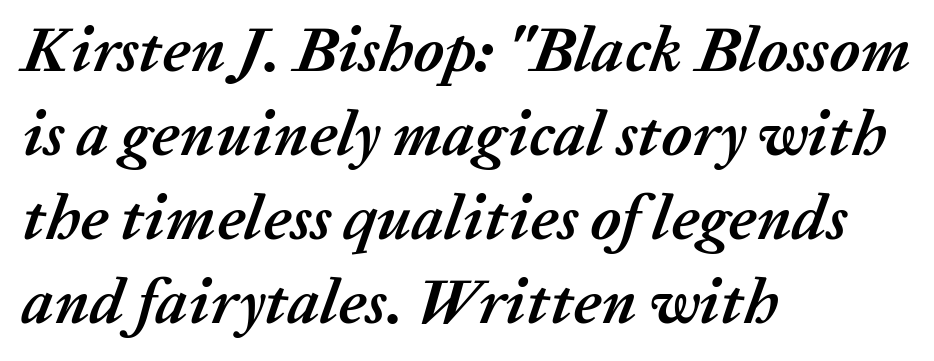
The tracking reads as untouched default to a designer's eye. Italic? Definitely — the glyphs are oblique. The setting favours the left margin, as ordinary paragraphs usually do. If you measured baseline to baseline, you'd find a middling distance. Character widths vary here, with narrow letters taking less room than wide ones. This is heavy type, rendered in bold.
